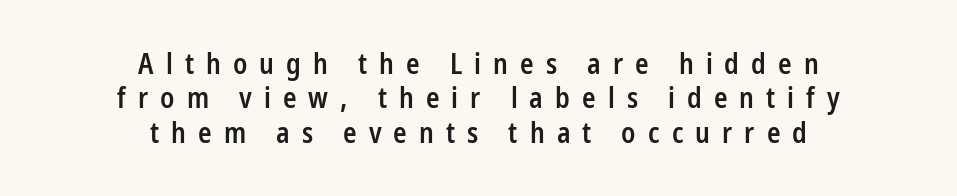
{"serif": "no", "italic": "no", "bold": "semi", "weight": "semibold", "width": "condensed", "stroke_contrast": "low", "x_height": "medium", "monospaced": "no", "underline": "no", "align": "center", "line_spacing_ratio": 1.23, "letter_spacing": "wide", "letter_spacing_em": 0.43, "glyph_px": 28}
